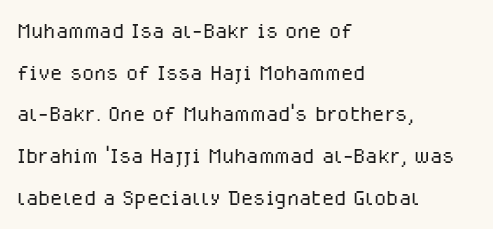
Proportional: the letters do not fall into vertical columns. Grotesque or geometric, the face here clearly has no serifs. How are the letters spaced? Ordinarily, with no added tracking. How would I describe the line gaps? Plain and ordinary.
